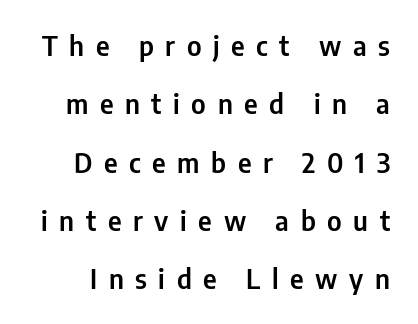
Q: Is the text italic (slanted)? A: No, it is upright.
Q: Is the text underlined? A: No.
Q: Is the spacing between letters normal or unusually wide? A: Unusually wide.
Q: Is the spacing between lines tight, normal or loose? A: Loose.
